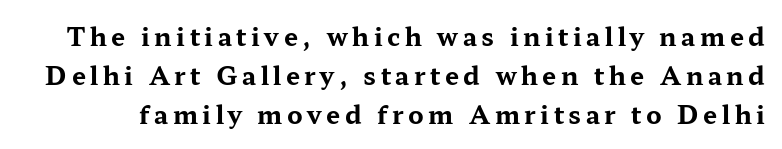
Q: Is the text bold? A: Yes.
Q: Is the text italic (slanted)? A: No, it is upright.
Q: Is the text underlined? A: No.
Q: Is the spacing between lines tight, normal or loose? A: Normal.
